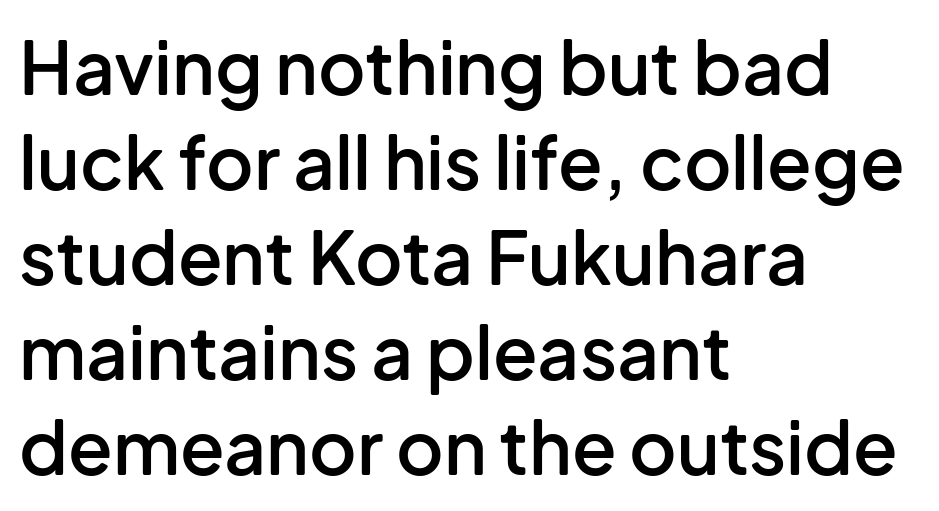
Q: Is the text bold? A: Semi-bold.
Q: Is the text italic (slanted)? A: No, it is upright.
Q: Is the typeface a serif or a sans-serif typeface? A: Sans-serif.
Q: Is the text underlined? A: No.
Q: How is the paragraph aligned? A: Left-aligned.
Q: Is the spacing between letters normal or unusually wide? A: Normal.
Q: Is the spacing between lines tight, normal or loose? A: Normal.
Q: Width (condensed, normal, or wide)? A: Normal.
Q: Stroke contrast? A: Low.
Q: x-height? A: Medium.
Q: Monospaced? A: No.
